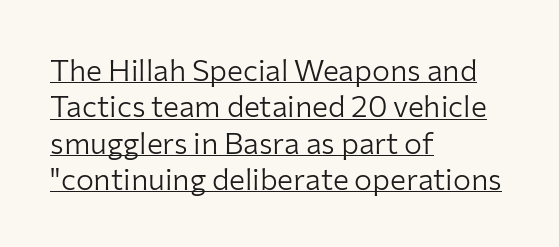
Are there feet on the stems? There aren't — it's a sans. These glyphs show unthickened strokes, regular width or finer. The passage shown is underscored from start to finish. This rendering leaves character spacing at its baseline value. This sample has the flowing, uneven cadence of proportional lettering.
